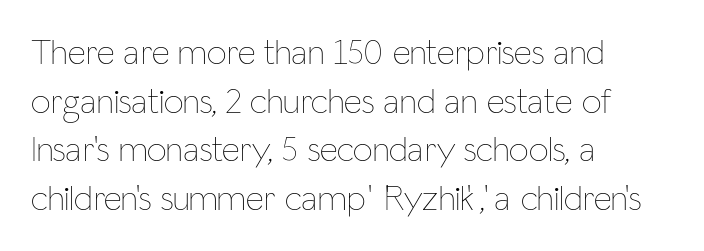
The image shows 35 px thin, condensed type, upright; set left-aligned, normal line spacing (1.39x), normal letter spacing, not underlined; low stroke contrast and a medium x-height.
